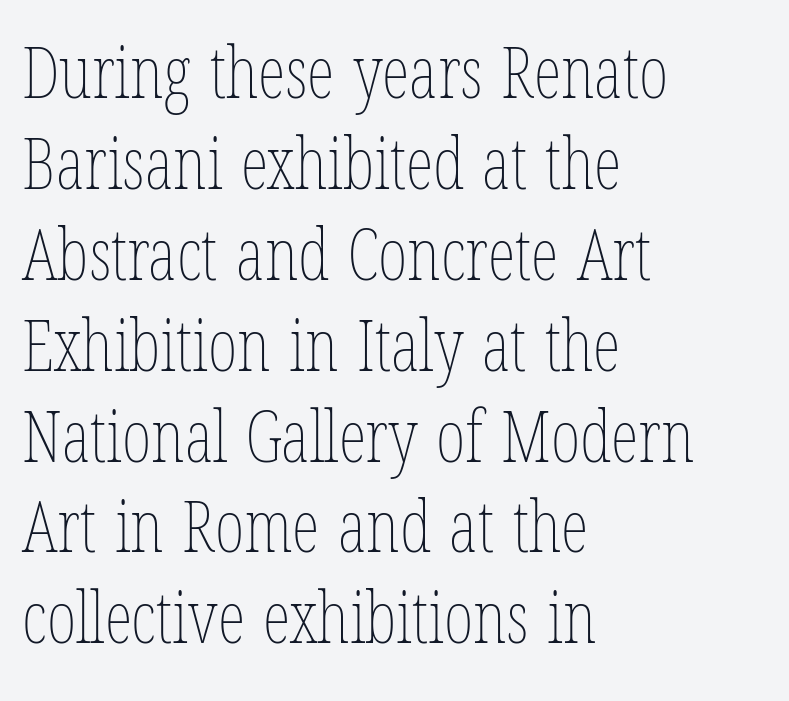
{"bold": "no", "weight": "thin", "width": "condensed", "stroke_contrast": "low", "x_height": "medium", "monospaced": "no", "underline": "no", "align": "left", "line_spacing": "normal", "line_spacing_ratio": 1.28, "letter_spacing": "normal", "letter_spacing_em": 0.0, "glyph_px": 71}
